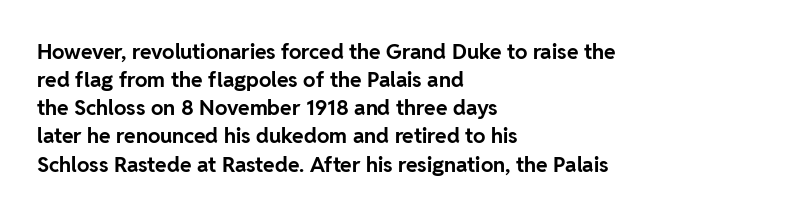
The image shows 21 px bold type, upright; set left-aligned, normal line spacing (1.34x), normal letter spacing, not underlined.
